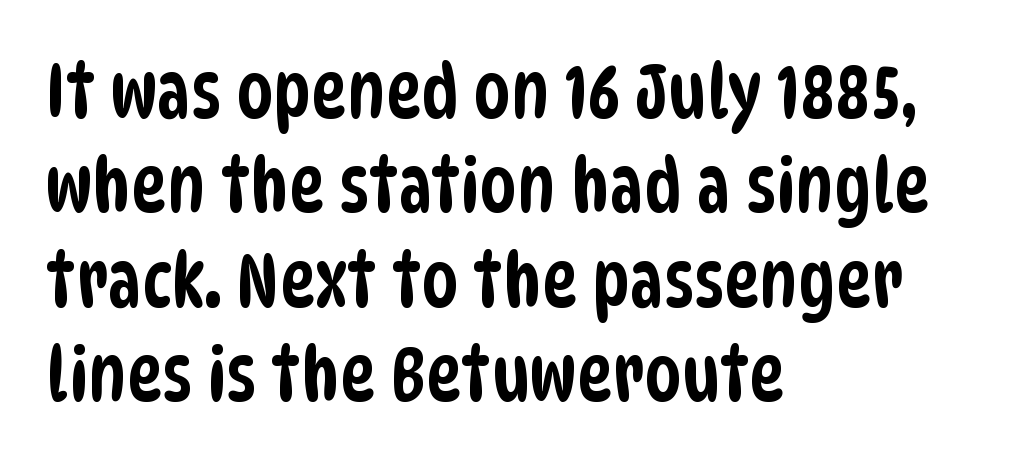
The image shows 75 px condensed sans-serif type; set left-aligned, normal line spacing (1.26x), normal letter spacing, not underlined; low stroke contrast and a large x-height.
